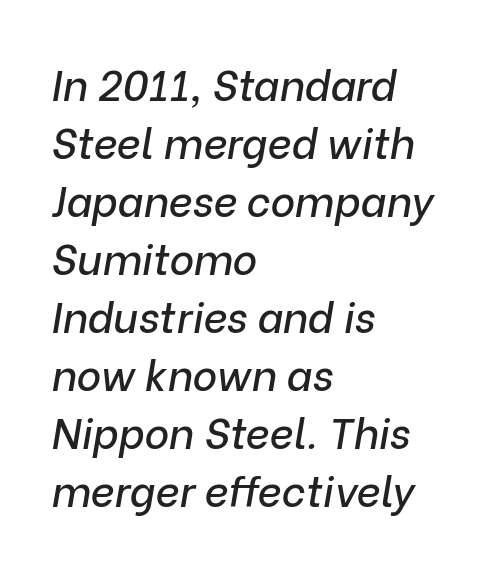
This sample is left-justified, so line endings fall wherever the words run out. Here the designer chose a conventional face with non-uniform glyph widths. Compared with typical paragraphs, the rows here are spaced about the same. Letter spacing: default.
